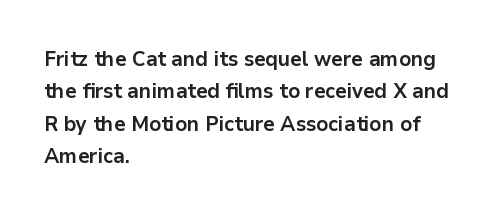
The image shows 21 px bold type, upright; set left-aligned, normal line spacing (1.54x), normal letter spacing, not underlined.
